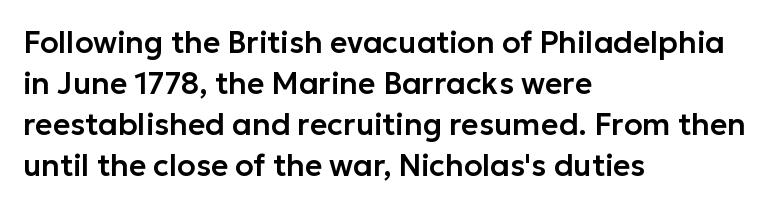
Glance below the letters and you will spot only blank space. The letterforms sit shoulder to shoulder at normal distance. Short and long lines alike share a common starting point at left. The glyphs in this specimen are sans serif.
